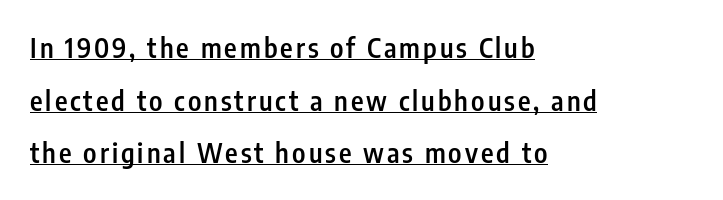
A roman cut, with each character standing at attention. Loosely led — the rows are spread out. A bit beefed up — I'd call it semibold rather than bold. In designer terms, the underline attribute is active on this setting.
